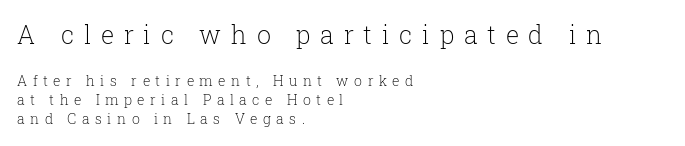
The typesetter chose a ragged-right arrangement here. This is roman type, the default non-slanted kind. Large over small — that's the arrangement of the two blocks here. These lines sit exactly where default settings would place them.
